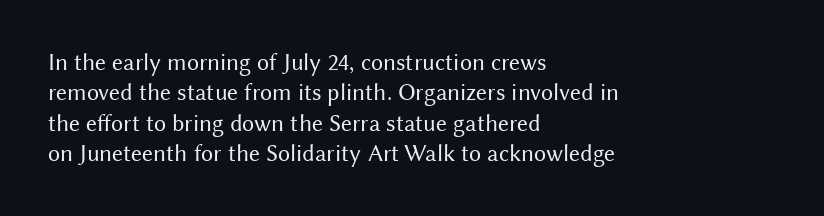
The image shows 24 px text type, upright; set left-aligned, normal line spacing (1.27x), normal letter spacing, not underlined.
